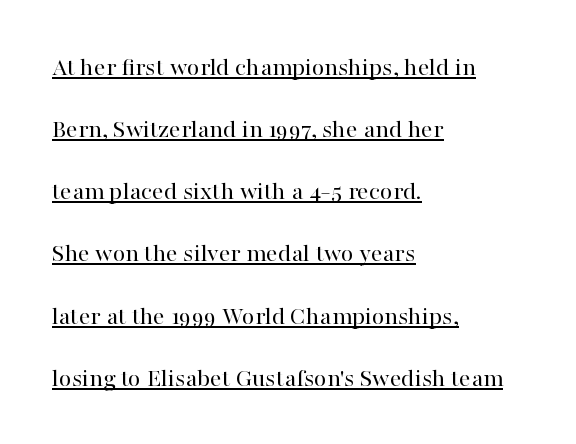
Q: Is the text bold? A: No.
Q: Is the text italic (slanted)? A: No, it is upright.
Q: Is the text underlined? A: Yes.
Q: How is the paragraph aligned? A: Left-aligned.
Q: Is the spacing between letters normal or unusually wide? A: Normal.
Q: Is the spacing between lines tight, normal or loose? A: Loose.
